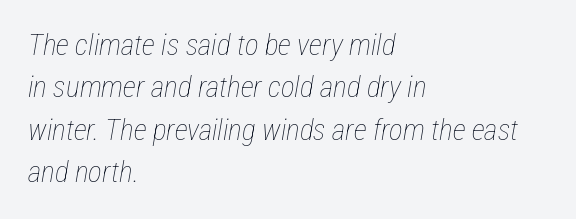
Spacing verdict: proportional, widths tailored to each character. The strokes carry an ordinary text weight at most. You could call the tracking neutral — neither tight nor loose. A classic flush-left, rag-right setting is used for this passage. Anything drawn beneath the words? Only blank space.
